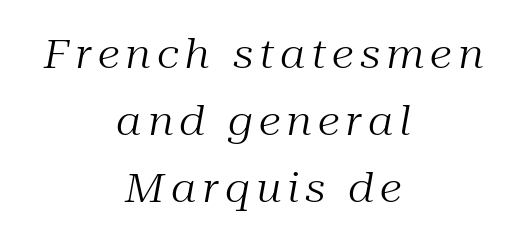
The image shows 40 px regular-weight serif type, italic (leaning right); set centered, normal line spacing (1.68x), not underlined; medium stroke contrast and a medium x-height.
